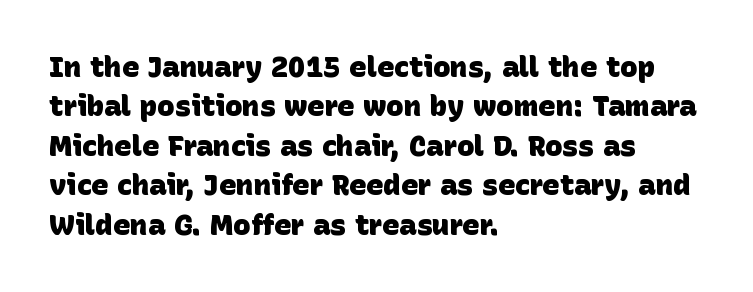
A student would call this left alignment; a typographer would say flush left, rag right. The foot of each line stays bare and open. The designer left line spacing at the default. The rendering uses natural spacing where letterforms have individual widths. Glyph-to-glyph distance matches everyday printed text. Strokes here are thick enough to call this a true bold.
